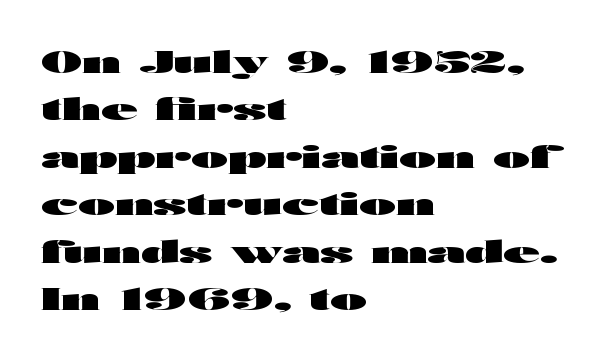
Q: Is the text bold? A: Yes.
Q: Is the text italic (slanted)? A: No, it is upright.
Q: Is the typeface a serif or a sans-serif typeface? A: Sans-serif.
Q: Is the text underlined? A: No.
Q: How is the paragraph aligned? A: Left-aligned.
Q: Is the spacing between letters normal or unusually wide? A: Normal.
Q: Is the spacing between lines tight, normal or loose? A: Normal.
Q: Width (condensed, normal, or wide)? A: Wide.
Q: Stroke contrast? A: High.
Q: x-height? A: Medium.
Q: Monospaced? A: No.
